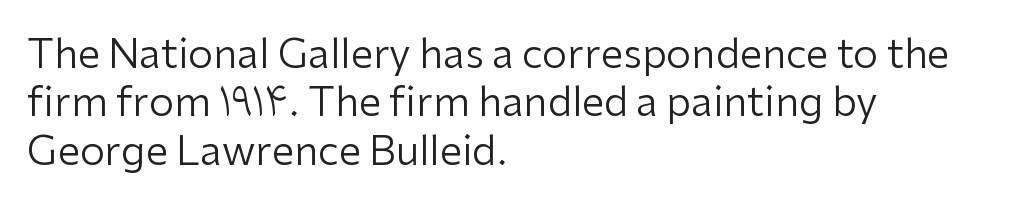
Q: Is the text bold? A: No.
Q: Is the text italic (slanted)? A: No, it is upright.
Q: Is the typeface a serif or a sans-serif typeface? A: Sans-serif.
Q: Is the text underlined? A: No.
Q: How is the paragraph aligned? A: Left-aligned.
Q: Is the spacing between letters normal or unusually wide? A: Normal.
Q: Width (condensed, normal, or wide)? A: Normal.
Q: Stroke contrast? A: Low.
Q: x-height? A: Medium.
Q: Monospaced? A: No.
